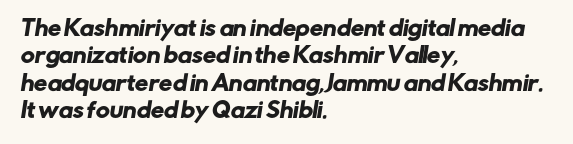
{"underline": "no", "align": "left", "line_spacing": "normal", "line_spacing_ratio": 1.3, "letter_spacing": "normal", "letter_spacing_em": 0.0, "glyph_px": 21}
